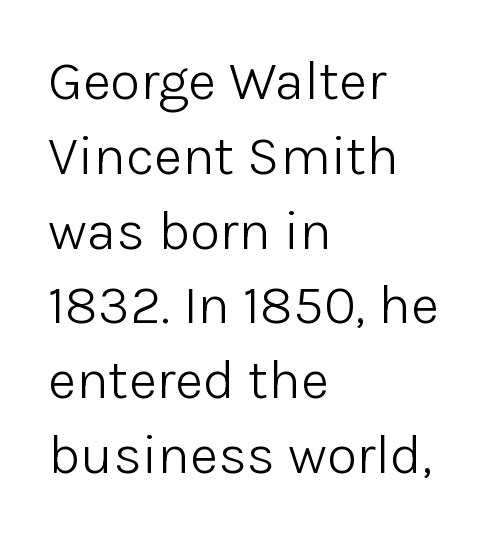
{"serif": "no", "italic": "no", "bold": "no", "weight": "light", "width": "normal", "stroke_contrast": "low", "x_height": "medium", "monospaced": "no", "underline": "no", "align": "left", "line_spacing": "normal", "line_spacing_ratio": 1.36, "letter_spacing": "normal", "letter_spacing_em": 0.0, "glyph_px": 55}
